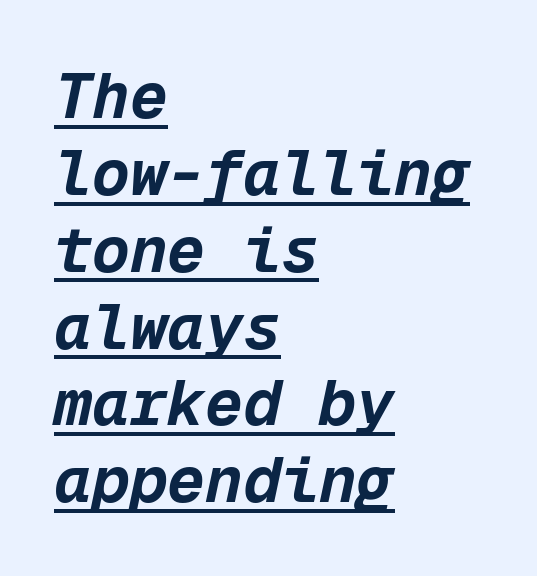
Q: Is the text bold? A: Yes.
Q: Is the text italic (slanted)? A: Yes, it leans right by about 12 degrees.
Q: Is the text underlined? A: Yes.
Q: How is the paragraph aligned? A: Left-aligned.
Q: Is the spacing between letters normal or unusually wide? A: Normal.
Q: Width (condensed, normal, or wide)? A: Normal.
Q: Stroke contrast? A: Low.
Q: x-height? A: Medium.
Q: Monospaced? A: Yes.
